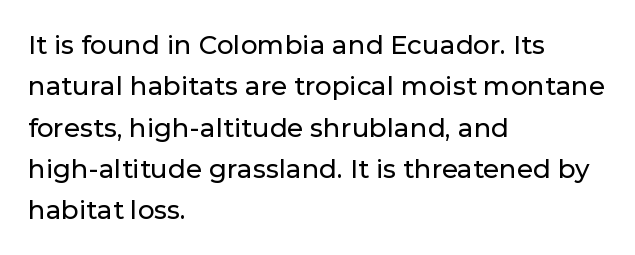
{"italic": "no", "underline": "no", "align": "left", "line_spacing": "normal", "line_spacing_ratio": 1.59, "letter_spacing": "normal", "letter_spacing_em": 0.0, "glyph_px": 26}
